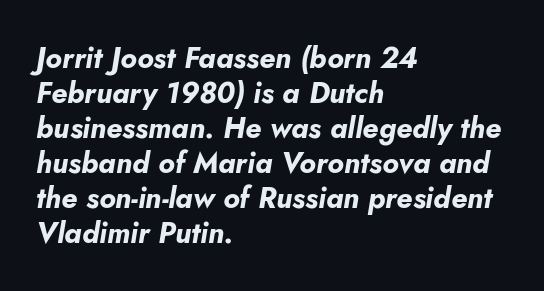
The image shows 29 px bold type, italic (leaning right); set left-aligned, line spacing 1.21x, normal letter spacing, not underlined; low stroke contrast and a small x-height.
